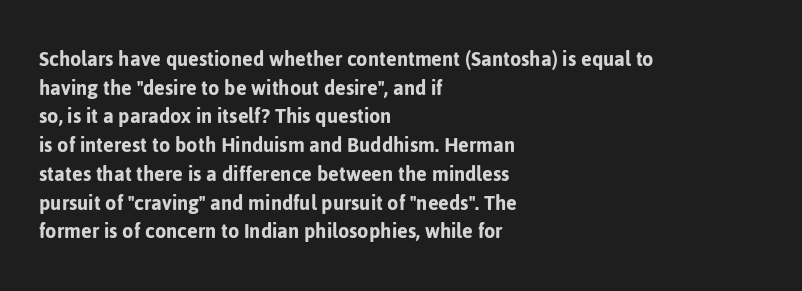
The image shows 23 px text type, upright; set left-aligned, normal line spacing (1.25x), normal letter spacing, not underlined.
